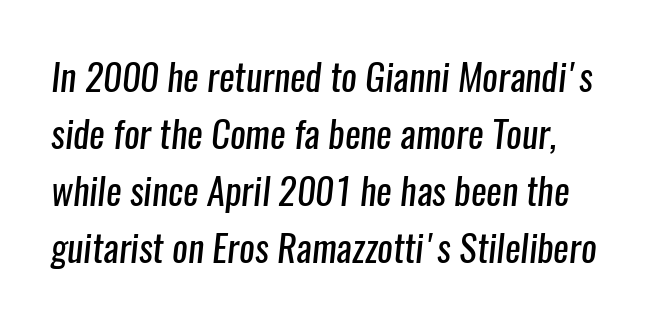
{"serif": "no", "bold": "no", "weight": "regular", "width": "condensed", "stroke_contrast": "low", "x_height": "medium", "monospaced": "no", "underline": "no", "align": "left", "line_spacing": "normal", "line_spacing_ratio": 1.54, "letter_spacing": "normal", "letter_spacing_em": 0.0, "glyph_px": 37}
